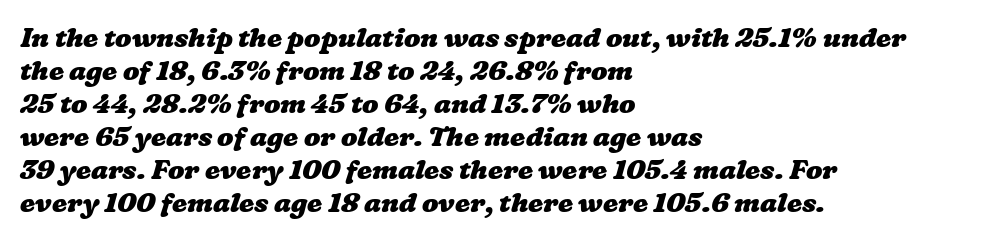
The typesetter chose a ragged-right arrangement here. Quick note: underline off. Here the glyphs are tracked normally, forming tight word shapes. On the weight axis this lands at bold, roughly 700.
